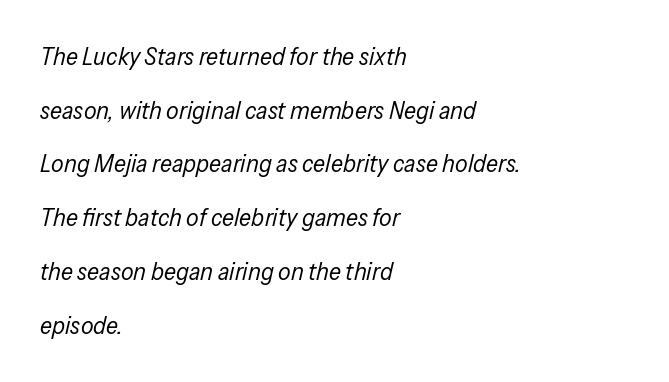
{"italic": "yes", "lean": "right", "slant_degrees": 13, "bold": "no", "underline": "no", "align": "left", "line_spacing": "loose", "line_spacing_ratio": 2.15, "letter_spacing": "normal", "letter_spacing_em": 0.0, "glyph_px": 25}
